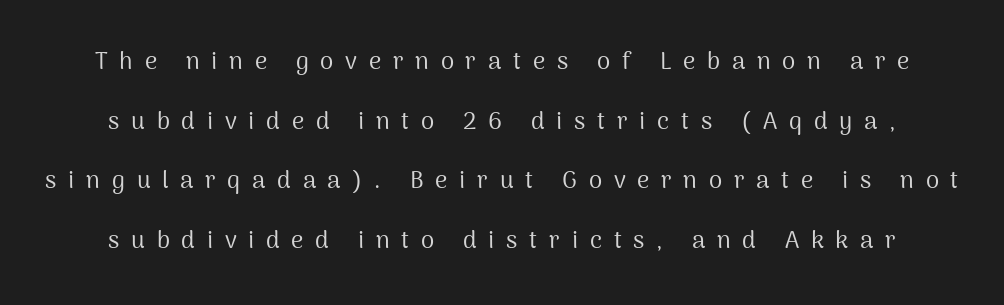
The image shows 24 px text type, upright; set loose line spacing (2.48x), unusually wide letter spacing (+0.49 em), not underlined.
